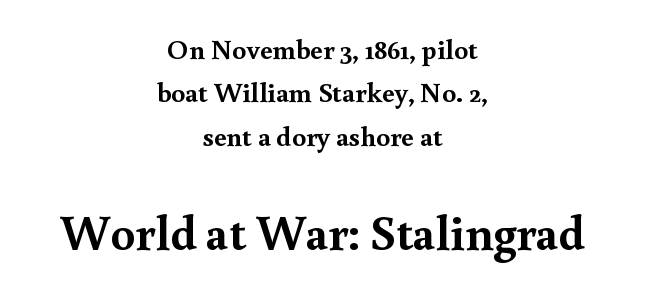
Look at the stroke-to-counter ratio: heavy, a bold. These lines are composed in type with serifs. Size contrast runs from small at the top to large at the bottom. Has an underline been added? It has not. A normal amount of white space separates one row of letters from the next.
